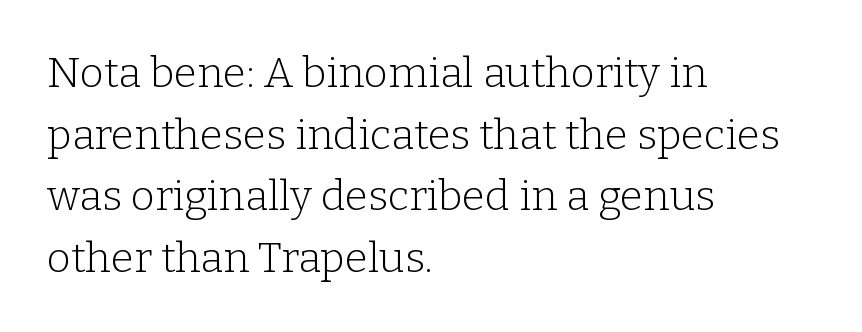
{"serif": "yes", "italic": "no", "bold": "no", "weight": "light", "width": "normal", "stroke_contrast": "low", "x_height": "medium", "monospaced": "no", "underline": "no", "align": "left", "line_spacing": "normal", "line_spacing_ratio": 1.47, "letter_spacing": "normal", "letter_spacing_em": 0.0, "glyph_px": 42}
